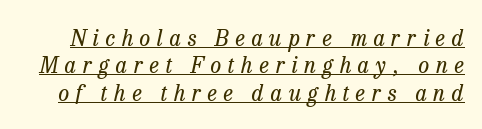
{"italic": "yes", "lean": "right", "slant_degrees": 13, "bold": "no", "underline": "yes", "line_spacing_ratio": 1.24, "letter_spacing": "wide", "letter_spacing_em": 0.3, "glyph_px": 22}
